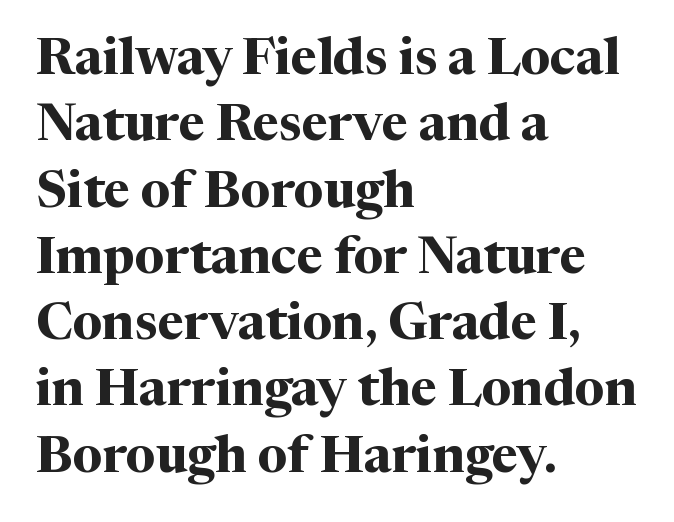
The image shows 51 px bold serif type, upright; set left-aligned, normal line spacing (1.3x), normal letter spacing, not underlined; medium stroke contrast and a medium x-height.
